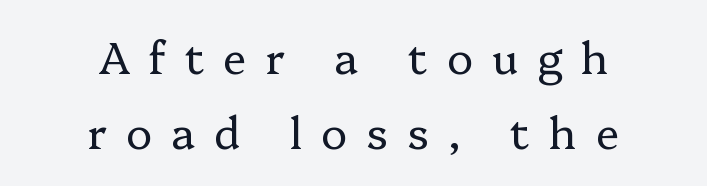
The image shows 44 px regular-weight serif type, upright; set centered, line spacing 1.71x, unusually wide letter spacing (+0.43 em), not underlined; low stroke contrast and a medium x-height.
